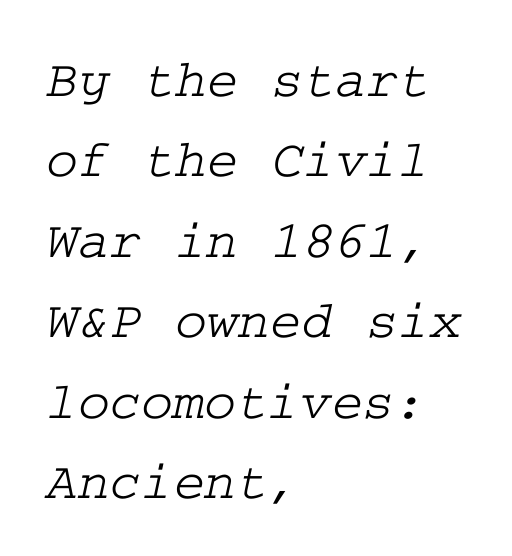
Clear beneath every line of the passage. The compositor pushed each line to the left boundary. The passage shown stacks its lines at a standard gap. The text was rendered using a seriffed face with decorative stroke endings.
